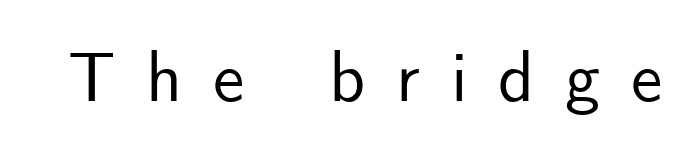
The image shows 70 px sans-serif type, upright; set unusually wide letter spacing (+0.44 em), not underlined; low stroke contrast and a small x-height.
